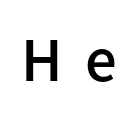
Q: Is the text bold? A: Semi-bold.
Q: Is the text italic (slanted)? A: No, it is upright.
Q: Is the typeface a serif or a sans-serif typeface? A: Sans-serif.
Q: Is the text underlined? A: No.
Q: Is the spacing between letters normal or unusually wide? A: Unusually wide.
Q: Width (condensed, normal, or wide)? A: Normal.
Q: Stroke contrast? A: Low.
Q: x-height? A: Medium.
Q: Monospaced? A: No.
